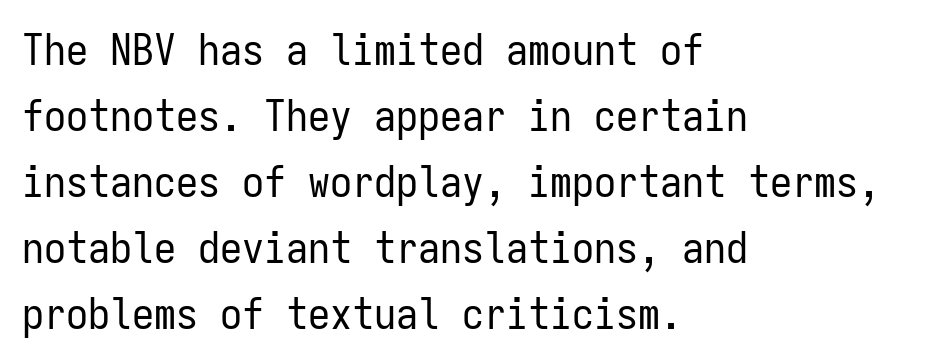
Q: Is the text bold? A: No.
Q: Is the text italic (slanted)? A: No, it is upright.
Q: Is the typeface a serif or a sans-serif typeface? A: Sans-serif.
Q: Is the text underlined? A: No.
Q: How is the paragraph aligned? A: Left-aligned.
Q: Is the spacing between letters normal or unusually wide? A: Normal.
Q: Is the spacing between lines tight, normal or loose? A: Normal.
Q: Width (condensed, normal, or wide)? A: Condensed.
Q: Stroke contrast? A: Low.
Q: x-height? A: Medium.
Q: Monospaced? A: Yes.
